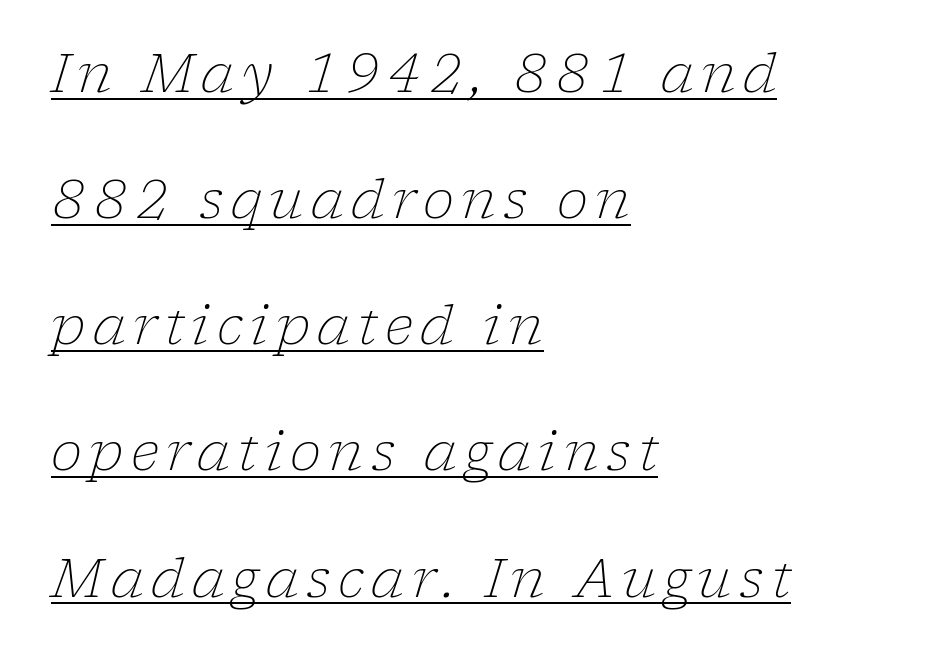
The image shows 53 px light serif type, italic (leaning right); set left-aligned, loose line spacing (2.38x), underlined; low stroke contrast and a medium x-height.
